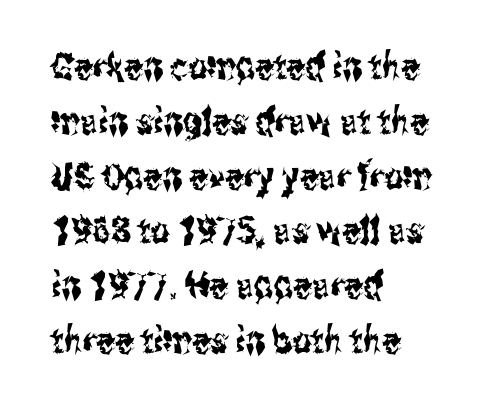
In CSS terms this would be text-align: left. If you measured baseline to baseline, you'd find a middling distance. The area under the type is left untouched. Each word holds together tightly as a unit, with standard inter-letter gaps. You can tell from the bare stems that sans-serif type was used. This is the regular roman posture of the typeface.
